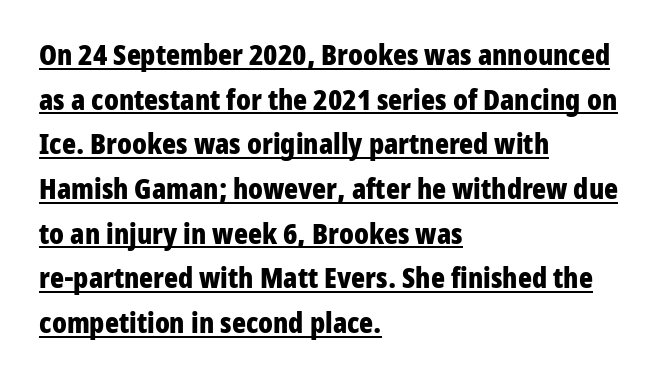
The face used here appears with an underline applied. Compared with typical paragraphs, the rows here are spaced about the same. A typesetter would label this face a sans. Typographic density is high because the face is bold. The font's upright variant was chosen for this text.
